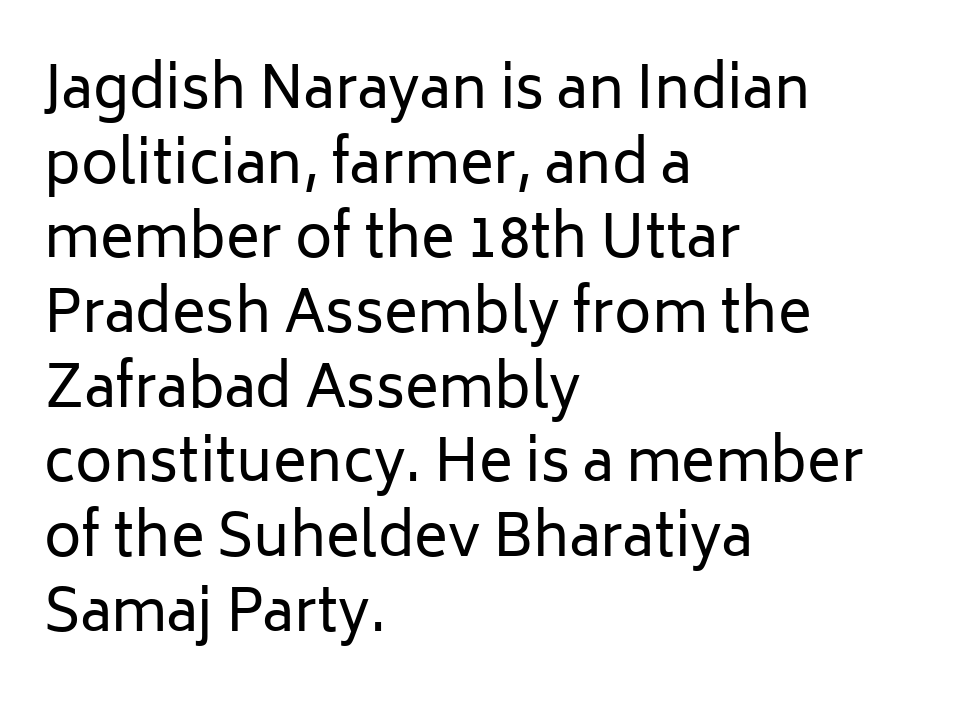
Honestly, the row spacing looks completely unremarkable. Layout note: lines flush left. The area under the type is left untouched. Character widths vary here, with narrow letters taking less room than wide ones. Characters remain perfectly vertical along every line.
